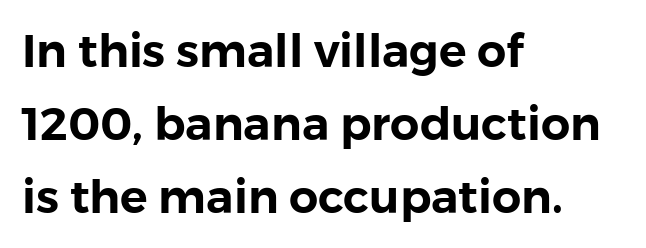
The image shows 46 px sans-serif type, upright; set left-aligned, normal line spacing (1.59x), normal letter spacing, not underlined; a medium x-height.
